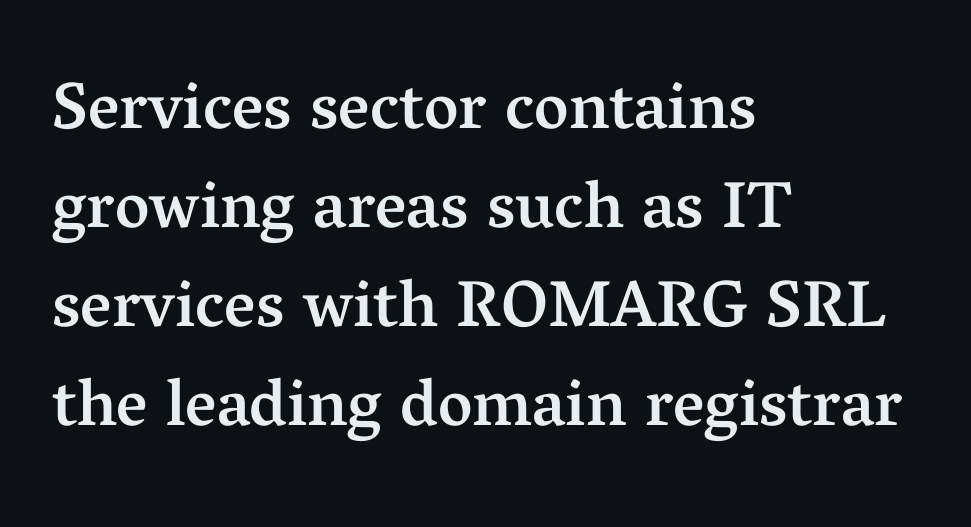
The image shows 66 px semibold serif type, upright; set left-aligned, normal line spacing (1.5x), normal letter spacing, not underlined; medium stroke contrast and a medium x-height.
